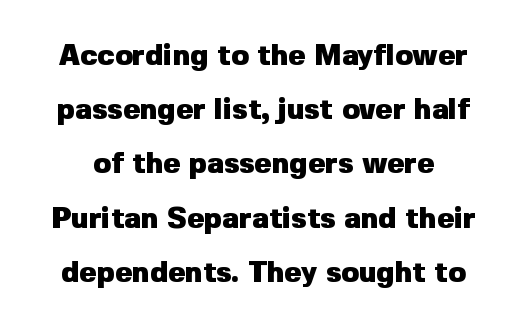
The image shows 29 px heavy sans-serif type, upright; set line spacing 1.87x, normal letter spacing, not underlined; low stroke contrast and a medium x-height.
